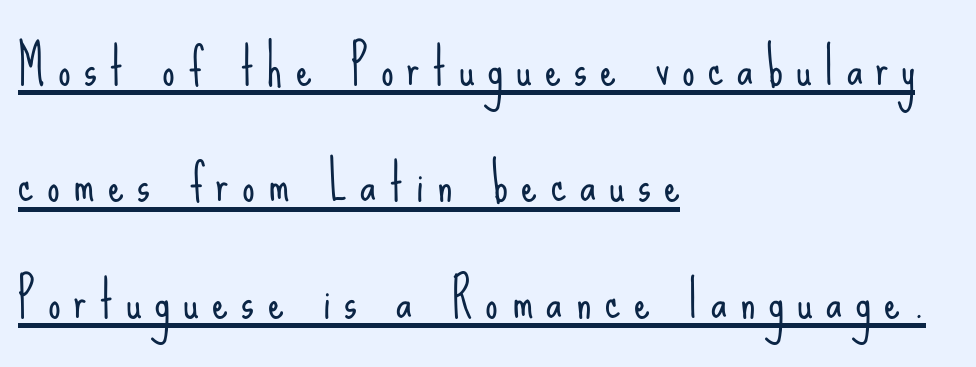
{"serif": "no", "italic": "no", "bold": "no", "weight": "light", "width": "condensed", "stroke_contrast": "low", "x_height": "small", "monospaced": "no", "underline": "yes", "align": "left", "line_spacing": "loose", "line_spacing_ratio": 2.33, "letter_spacing": "wide", "letter_spacing_em": 0.27, "glyph_px": 50}
